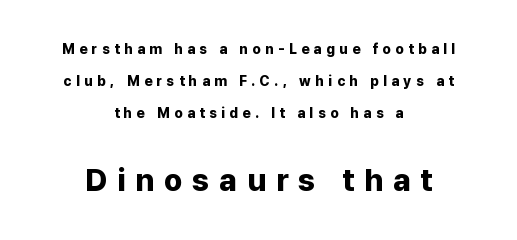
Q: Is the text bold? A: Yes.
Q: Is the text italic (slanted)? A: No, it is upright.
Q: Is the typeface a serif or a sans-serif typeface? A: Sans-serif.
Q: Is the text underlined? A: No.
Q: How is the paragraph aligned? A: Centered.
Q: Is the spacing between letters normal or unusually wide? A: Unusually wide.
Q: Is the spacing between lines tight, normal or loose? A: Loose.
Q: Which block of text is set in a larger size, the first (top) or the second (bottom)? A: The second (bottom) one.
Q: Width (condensed, normal, or wide)? A: Normal.
Q: Stroke contrast? A: Low.
Q: x-height? A: Medium.
Q: Monospaced? A: No.
